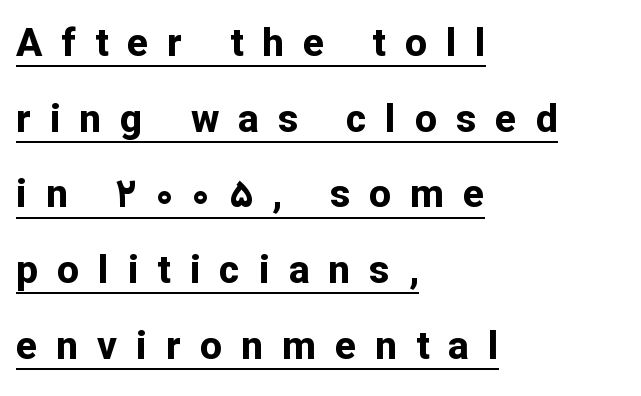
This block would shrink considerably if given ordinary leading; it's expanded now. Between one letter and the next there's a generous, obvious gap. Somebody hit Ctrl+U on this one — the words are underlined. The face used here has the dense, thick strokes of a bold. The axis of the letterforms is exactly vertical.
